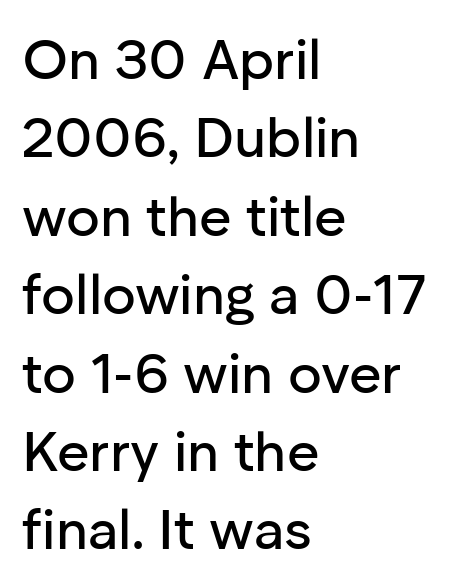
{"serif": "no", "italic": "no", "width": "normal", "stroke_contrast": "low", "x_height": "medium", "monospaced": "no", "underline": "no", "align": "left", "line_spacing": "normal", "line_spacing_ratio": 1.4, "letter_spacing": "normal", "letter_spacing_em": 0.0, "glyph_px": 56}
